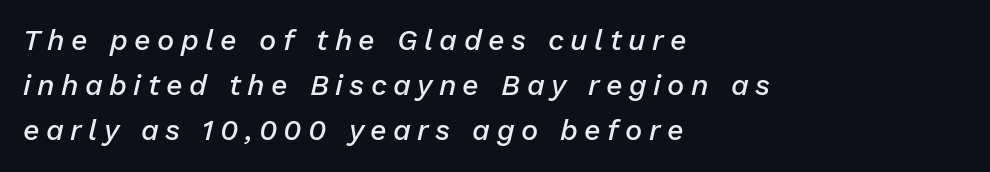
Q: Is the text bold? A: Semi-bold.
Q: Is the text italic (slanted)? A: Yes, it leans right by about 13 degrees.
Q: Is the text underlined? A: No.
Q: How is the paragraph aligned? A: Left-aligned.
Q: Is the spacing between letters normal or unusually wide? A: Unusually wide.
Q: Is the spacing between lines tight, normal or loose? A: Normal.
Q: Width (condensed, normal, or wide)? A: Normal.
Q: Stroke contrast? A: Low.
Q: x-height? A: Medium.
Q: Monospaced? A: No.
